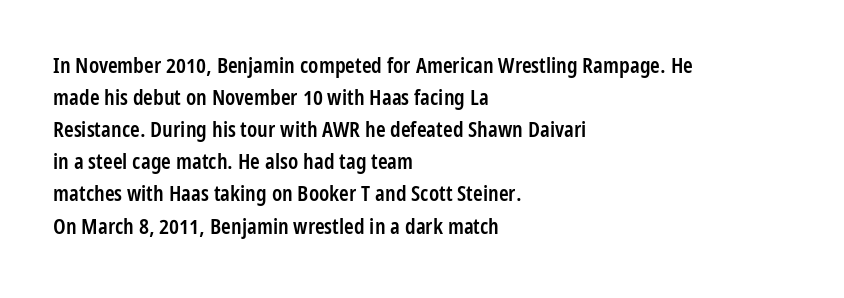
The image shows 22 px text type, upright; set left-aligned, normal line spacing (1.46x), normal letter spacing, not underlined.
